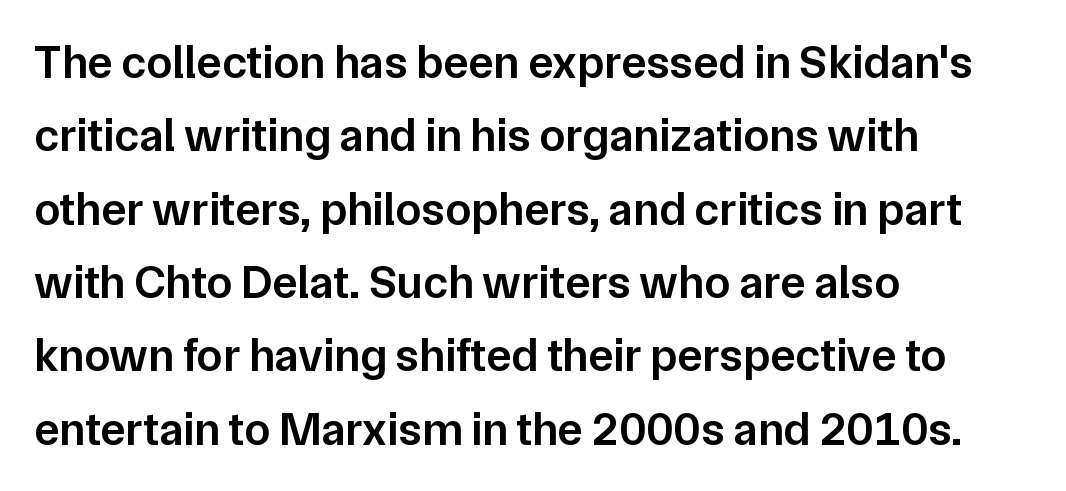
The image shows 47 px semibold sans-serif type, upright; set left-aligned, normal line spacing (1.56x), normal letter spacing, not underlined; low stroke contrast and a medium x-height.
